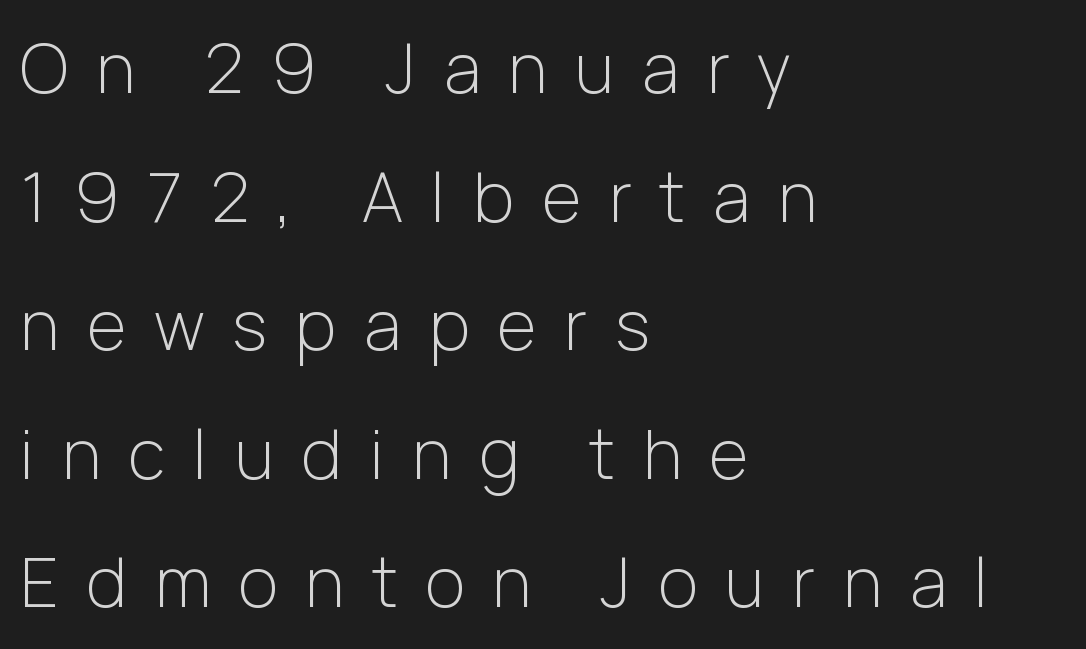
Q: Is the text bold? A: No.
Q: Is the text italic (slanted)? A: No, it is upright.
Q: Is the typeface a serif or a sans-serif typeface? A: Sans-serif.
Q: Is the text underlined? A: No.
Q: How is the paragraph aligned? A: Left-aligned.
Q: Is the spacing between letters normal or unusually wide? A: Unusually wide.
Q: Width (condensed, normal, or wide)? A: Normal.
Q: Stroke contrast? A: Low.
Q: x-height? A: Medium.
Q: Monospaced? A: No.
